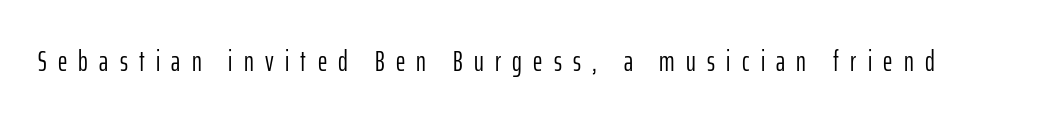
{"serif": "no", "italic": "no", "bold": "no", "weight": "light", "width": "condensed", "stroke_contrast": "low", "x_height": "medium", "monospaced": "no", "underline": "no", "letter_spacing": "wide", "letter_spacing_em": 0.39, "glyph_px": 29}
